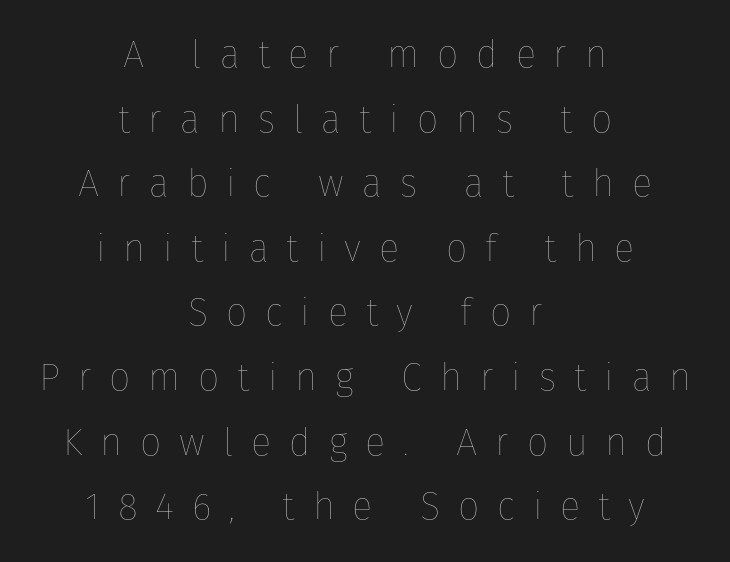
The image shows 38 px thin type, upright; set centered, normal line spacing (1.7x), unusually wide letter spacing (+0.47 em), not underlined; low stroke contrast and a medium x-height.
